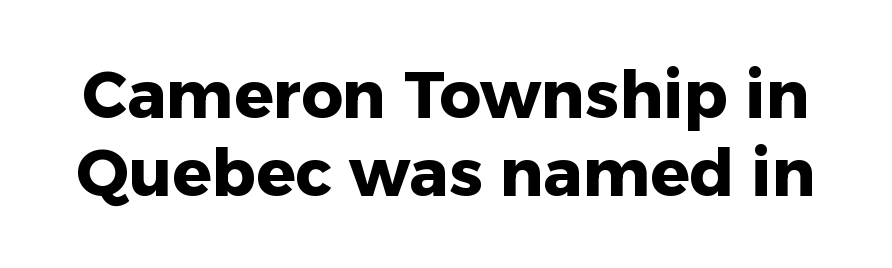
{"serif": "no", "italic": "no", "bold": "yes", "weight": "heavy", "width": "normal", "stroke_contrast": "low", "x_height": "medium", "monospaced": "no", "underline": "no", "line_spacing_ratio": 1.2, "letter_spacing": "normal", "letter_spacing_em": 0.0, "glyph_px": 65}
